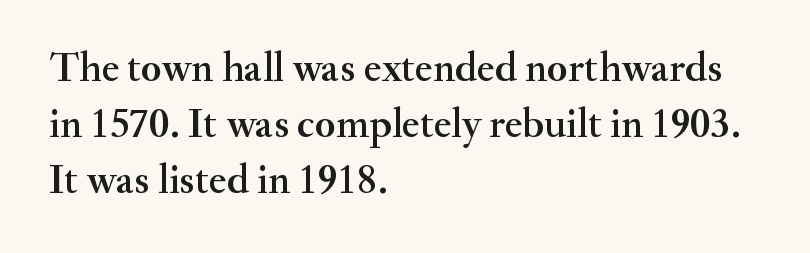
Q: Is the text italic (slanted)? A: No, it is upright.
Q: Is the typeface a serif or a sans-serif typeface? A: Serif.
Q: Is the text underlined? A: No.
Q: How is the paragraph aligned? A: Left-aligned.
Q: Is the spacing between letters normal or unusually wide? A: Normal.
Q: Is the spacing between lines tight, normal or loose? A: Normal.
Q: Width (condensed, normal, or wide)? A: Normal.
Q: Stroke contrast? A: Medium.
Q: x-height? A: Small.
Q: Monospaced? A: No.
